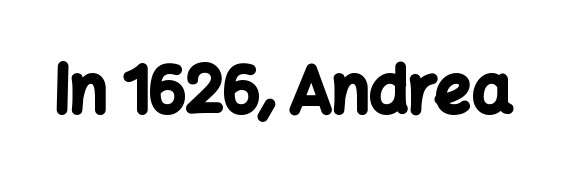
Q: Is the text bold? A: Yes.
Q: Is the text italic (slanted)? A: No, it is upright.
Q: Is the typeface a serif or a sans-serif typeface? A: Sans-serif.
Q: Is the text underlined? A: No.
Q: Is the spacing between letters normal or unusually wide? A: Normal.
Q: Width (condensed, normal, or wide)? A: Normal.
Q: Stroke contrast? A: Low.
Q: x-height? A: Medium.
Q: Monospaced? A: No.
